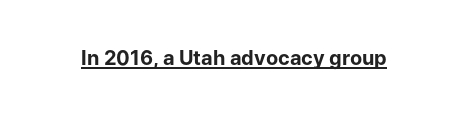
{"italic": "no", "bold": "yes", "underline": "yes", "letter_spacing": "normal", "letter_spacing_em": 0.0, "glyph_px": 20}
